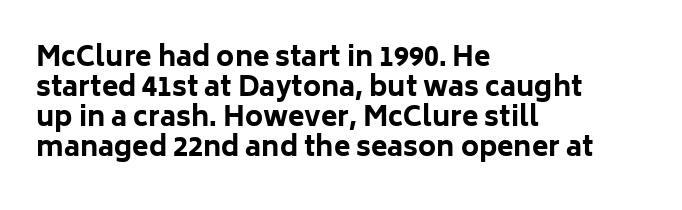
Each word holds together tightly as a unit, with standard inter-letter gaps. A classic flush-left, rag-right setting is used for this passage. Baseline-to-baseline distance is barely more than the letter height. Decoration check: the copy has no underline. Stroke thickness is high; the sample reads as a true bold. Italic: no, the glyphs are upright roman.
